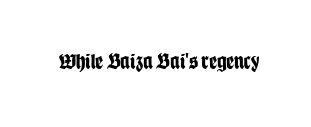
{"italic": "no", "bold": "yes", "underline": "no", "letter_spacing": "normal", "letter_spacing_em": 0.0, "glyph_px": 22}
